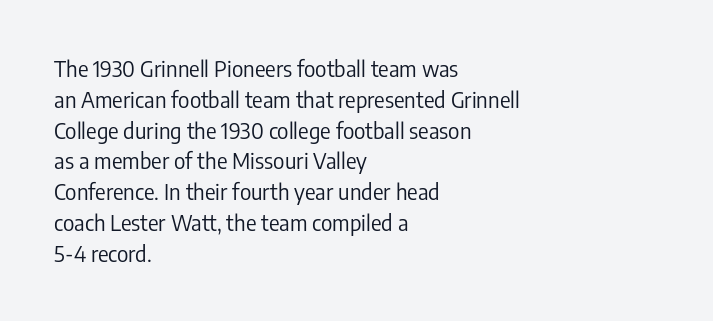
{"italic": "no", "bold": "no", "underline": "no", "align": "left", "line_spacing": "normal", "line_spacing_ratio": 1.4, "letter_spacing": "normal", "letter_spacing_em": 0.0, "glyph_px": 22}
